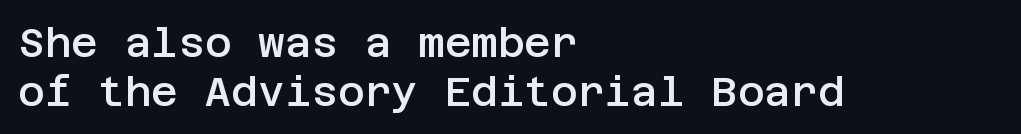
If you drew a ruler down the left edge, every line would touch it. Students, note that the glyphs here touch the page at normal intervals. The glyphs in this specimen are sans serif. Underlining? Definitely not there. Students, this is semibold: more ink than regular, less than bold.
